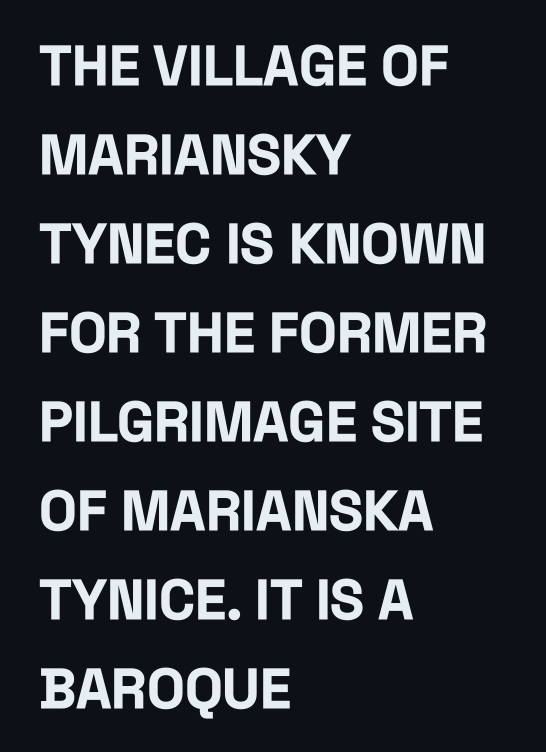
{"serif": "no", "italic": "no", "bold": "yes", "weight": "bold", "width": "condensed", "stroke_contrast": "low", "x_height": "large", "monospaced": "no", "underline": "no", "align": "left", "line_spacing": "normal", "line_spacing_ratio": 1.59, "letter_spacing": "normal", "letter_spacing_em": 0.0, "glyph_px": 56}
